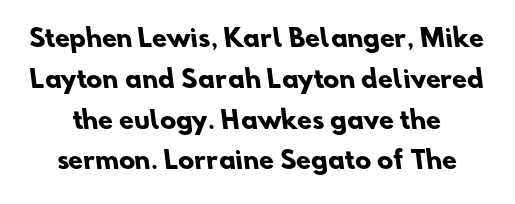
{"bold": "yes", "underline": "no", "line_spacing": "normal", "line_spacing_ratio": 1.7, "letter_spacing": "normal", "letter_spacing_em": 0.0, "glyph_px": 24}
